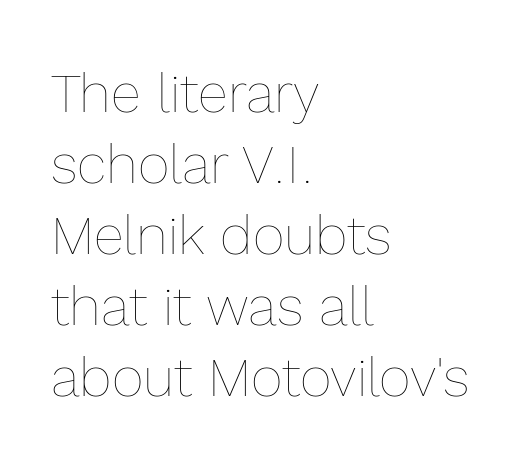
The image shows 55 px thin type, upright; set left-aligned, normal line spacing (1.29x), normal letter spacing, not underlined; a medium x-height.
